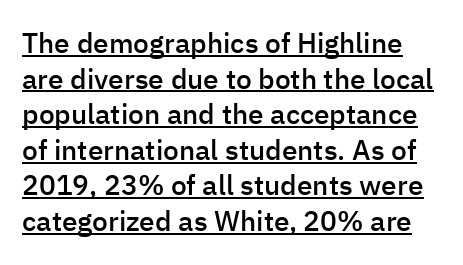
{"serif": "no", "italic": "no", "bold": "semi", "weight": "semibold", "width": "normal", "stroke_contrast": "low", "x_height": "medium", "monospaced": "no", "underline": "yes", "line_spacing": "normal", "line_spacing_ratio": 1.27, "letter_spacing": "normal", "letter_spacing_em": 0.0, "glyph_px": 28}
